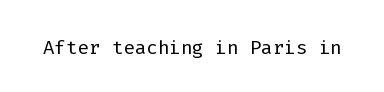
Q: Is the text bold? A: No.
Q: Is the text italic (slanted)? A: No, it is upright.
Q: Is the text underlined? A: No.
Q: Is the spacing between letters normal or unusually wide? A: Normal.
